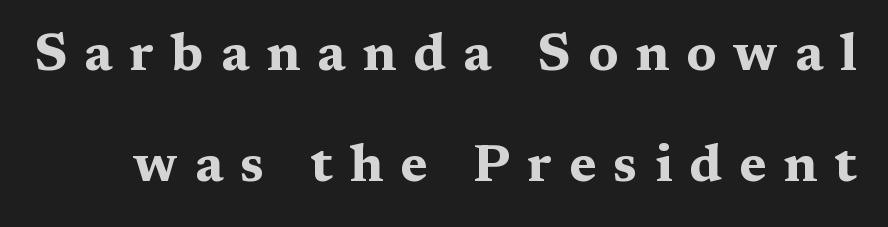
The image shows 53 px bold, wide serif type, upright; set loose line spacing (2.09x), unusually wide letter spacing (+0.32 em), not underlined; medium stroke contrast and a medium x-height.
